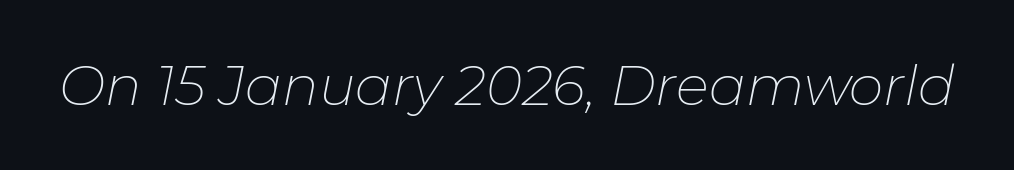
The glyphs look as if they've been sheared to an angle. The passage shown is not bold in any degree. There is no visible air inserted between adjacent glyphs. Letters rest on an invisible, unmarked baseline. Looks like regular typesetting: each glyph gets only the width it needs.
